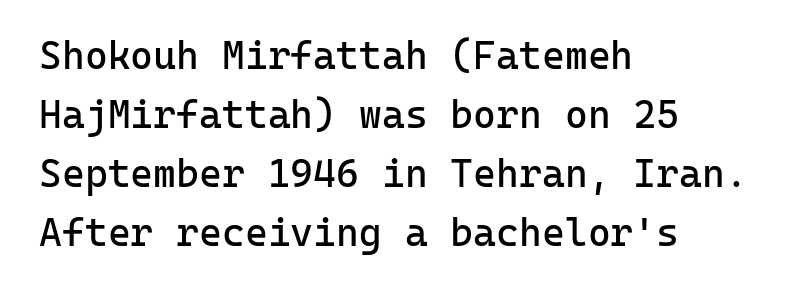
The image shows 39 px regular-weight sans-serif type, upright, monospaced; set left-aligned, normal line spacing (1.51x), normal letter spacing, not underlined; low stroke contrast and a medium x-height.
